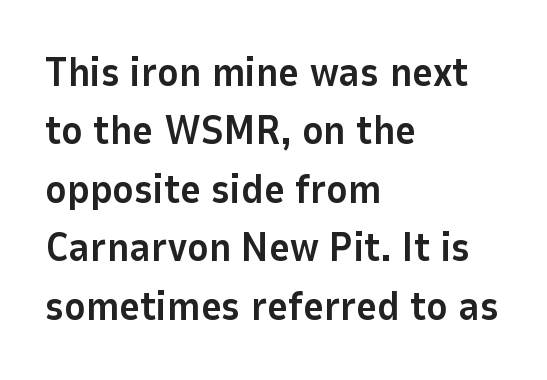
The compositor pushed each line to the left boundary. Caption: standard tracking, unaltered. A clean baseline with only descenders dipping below it. Varying glyph widths throughout — classic text-font behaviour. Reading down the column, the eye jumps a familiar distance to each next line. A dark, heavy texture on the line: the type is bold.
